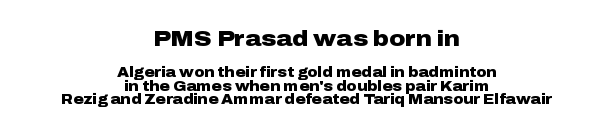
{"italic": "no", "bold": "yes", "underline": "no", "align": "center", "line_spacing": "tight", "line_spacing_ratio": 0.95, "letter_spacing": "normal", "letter_spacing_em": 0.0, "larger_block": "first", "size_ratio": 1.57, "glyph_px": 22}
